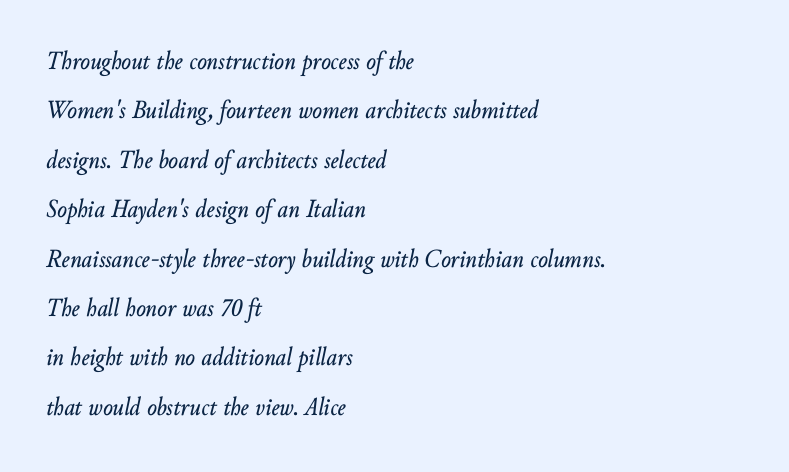
Q: Is the text italic (slanted)? A: Yes, it leans right by about 10 degrees.
Q: Is the text underlined? A: No.
Q: How is the paragraph aligned? A: Left-aligned.
Q: Is the spacing between letters normal or unusually wide? A: Normal.
Q: Is the spacing between lines tight, normal or loose? A: Loose.
